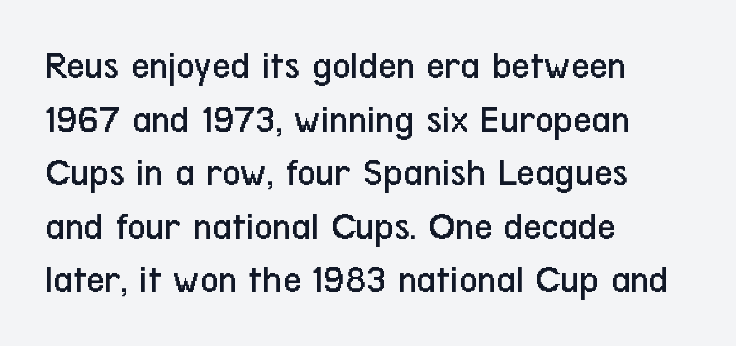
This block has exactly the height ordinary leading produces. Posture: upright roman. The designer went with a sans here, leaving each stem footless. These lines are rendered in a variable-pitch font. There is no visible air inserted between adjacent glyphs.
